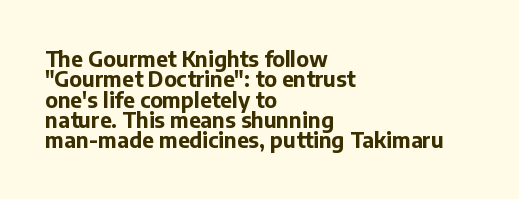
Q: Is the text bold? A: Yes.
Q: Is the text italic (slanted)? A: No, it is upright.
Q: Is the text underlined? A: No.
Q: How is the paragraph aligned? A: Left-aligned.
Q: Is the spacing between letters normal or unusually wide? A: Normal.
Q: Is the spacing between lines tight, normal or loose? A: Tight.
